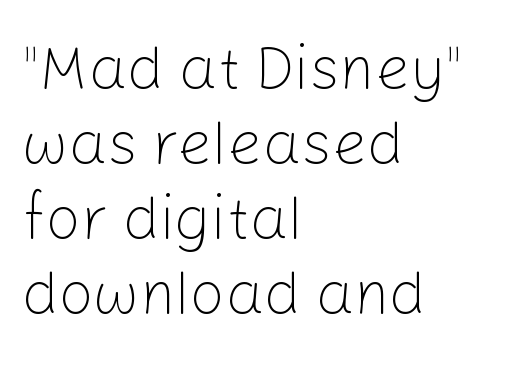
Rule under the text: the space is simply empty. The ragged edge is on the right, which tells us the setting is flush left. What kind of face is this? One without serifs — a sans. Weight: in the light-to-regular range. A typesetter would call this proportional, since set widths differ per character.
